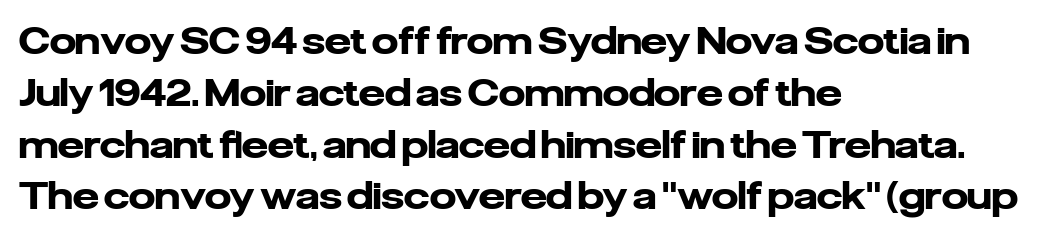
Q: Is the text bold? A: Yes.
Q: Is the text italic (slanted)? A: No, it is upright.
Q: Is the typeface a serif or a sans-serif typeface? A: Sans-serif.
Q: Is the text underlined? A: No.
Q: How is the paragraph aligned? A: Left-aligned.
Q: Is the spacing between letters normal or unusually wide? A: Normal.
Q: Is the spacing between lines tight, normal or loose? A: Normal.
Q: Width (condensed, normal, or wide)? A: Normal.
Q: Stroke contrast? A: Low.
Q: x-height? A: Medium.
Q: Monospaced? A: No.
